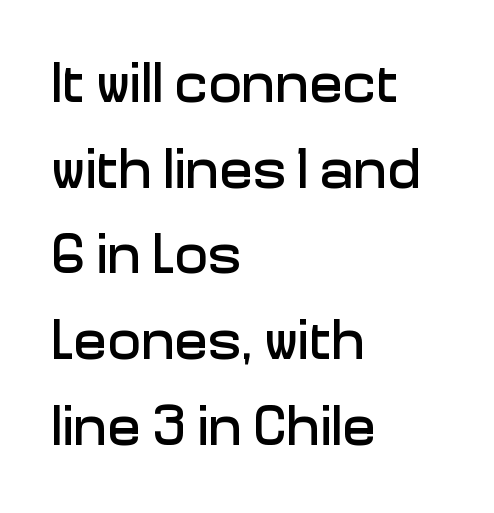
The horizontal fit of the characters is conventional and even. If you measured baseline to baseline, you'd find a middling distance. Notice how the stems are strictly vertical — no italics here. Each letter keeps its own natural width here, so spacing adapts to shape.
